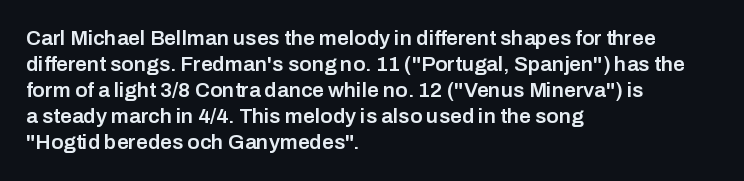
The image shows 21 px text type, upright; set left-aligned, line spacing 1.24x, normal letter spacing, not underlined.
